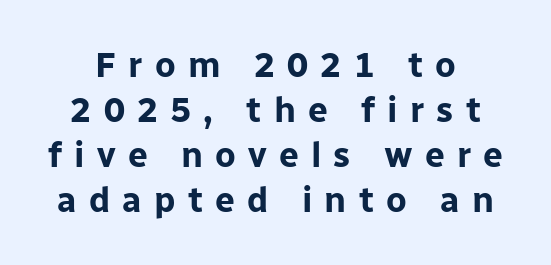
Display-style spreading of the glyphs; the letterfit is very open. Notice how descenders clear the ascenders below comfortably — that's standard leading. Type without underlining. These lines are rendered in a variable-pitch font.
